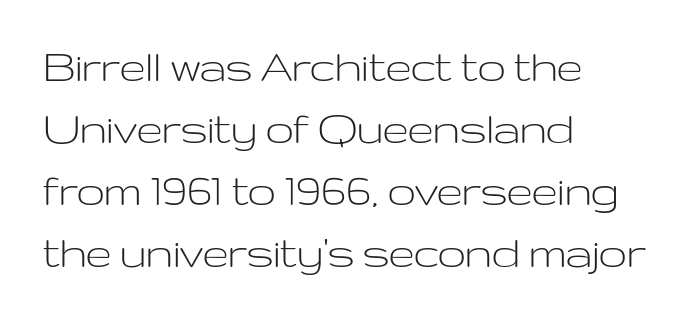
The type is set solid horizontally, with unmodified tracking. Examine the stroke ends and you'll find no serifs. Underlining? Definitely not there. Each letter keeps its own natural width here, so spacing adapts to shape. The type sits square on the baseline with zero lean.
